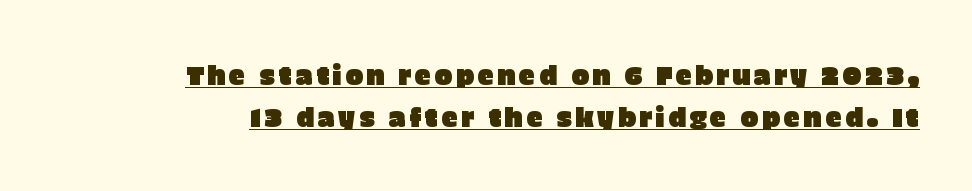
Q: Is the text italic (slanted)? A: No, it is upright.
Q: Is the text underlined? A: Yes.
Q: How is the paragraph aligned? A: Right-aligned.
Q: Is the spacing between lines tight, normal or loose? A: Normal.
